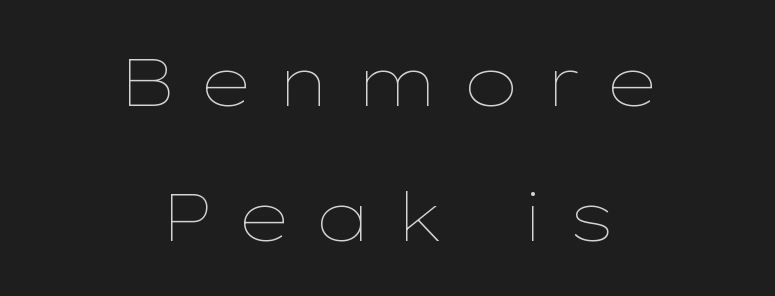
Words float on clear page, feet unadorned. When letters stand straight like this, we call the style roman or upright. Honestly, the letter spacing is so wide it's the main thing you notice. This sample has the flowing, uneven cadence of proportional lettering. Weight: not bold — regular or lighter. Is the block centered? Yes — each line is placed symmetrically about the middle.
